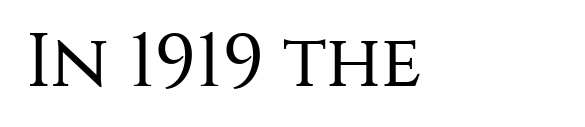
Any mark beneath the type? The region is blank. The rendering keeps characters at their native spacing. Note the varied advance widths — an 'i' is clearly narrower than an 'm'. Serif or sans? Sans — the stroke terminals are bare. The paragraph shown leans on its left margin. Compared with a typical body face, this is equally light or lighter still.
